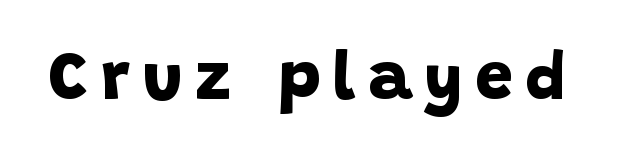
Q: Is the text bold? A: Yes.
Q: Is the typeface a serif or a sans-serif typeface? A: Sans-serif.
Q: Is the text underlined? A: No.
Q: Width (condensed, normal, or wide)? A: Normal.
Q: Stroke contrast? A: Low.
Q: x-height? A: Large.
Q: Monospaced? A: No.
